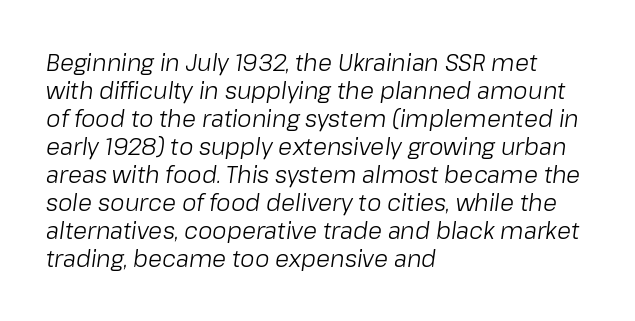
{"italic": "yes", "lean": "right", "slant_degrees": 8, "bold": "no", "underline": "no", "align": "left", "line_spacing_ratio": 1.22, "letter_spacing": "normal", "letter_spacing_em": 0.0, "glyph_px": 23}
